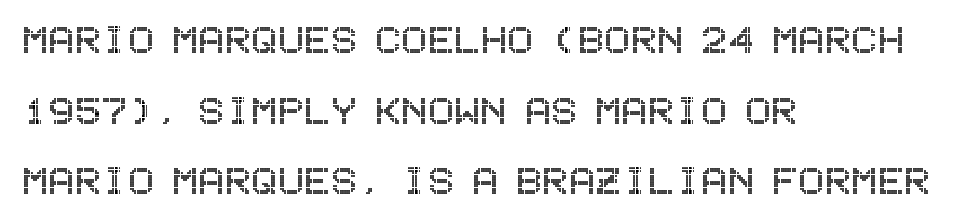
Baseline-to-baseline distance is the conventional proportion of letter height. The space beneath each line is pristine and unruled. Casual observation: everything's shoved over to the left. The letters stand upright; this is a roman face. Caption: standard tracking, unaltered.
